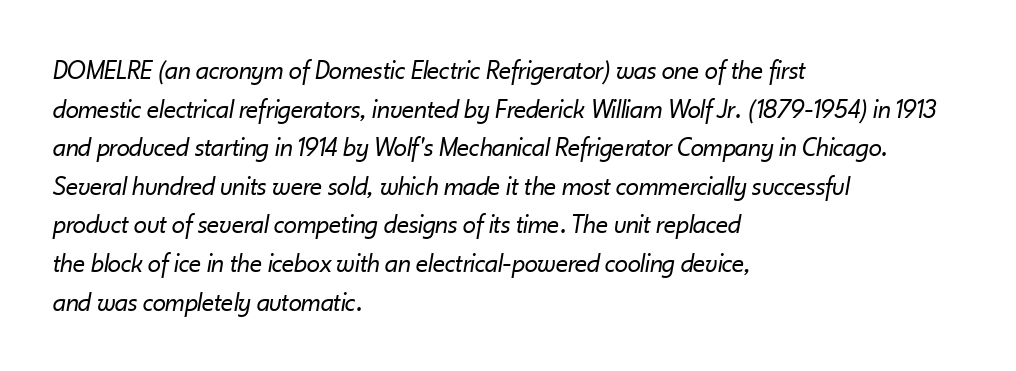
{"italic": "yes", "lean": "right", "slant_degrees": 10, "bold": "no", "underline": "no", "align": "left", "line_spacing": "normal", "line_spacing_ratio": 1.43, "letter_spacing": "normal", "letter_spacing_em": 0.0, "glyph_px": 27}
